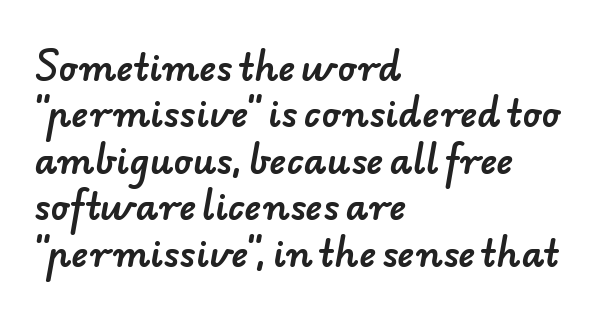
The image shows 36 px sans-serif type; set left-aligned, normal line spacing (1.29x), normal letter spacing, not underlined; low stroke contrast and a small x-height.
